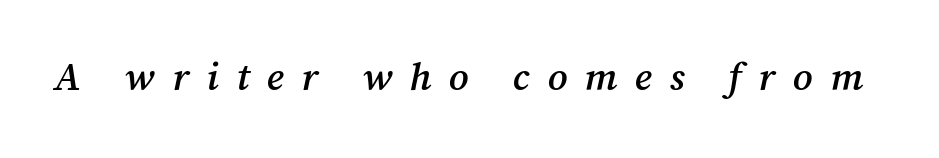
Q: Is the text bold? A: Semi-bold.
Q: Is the text italic (slanted)? A: Yes, it leans right by about 12 degrees.
Q: Is the typeface a serif or a sans-serif typeface? A: Serif.
Q: Is the text underlined? A: No.
Q: Is the spacing between letters normal or unusually wide? A: Unusually wide.
Q: Width (condensed, normal, or wide)? A: Normal.
Q: Stroke contrast? A: Medium.
Q: x-height? A: Medium.
Q: Monospaced? A: No.
